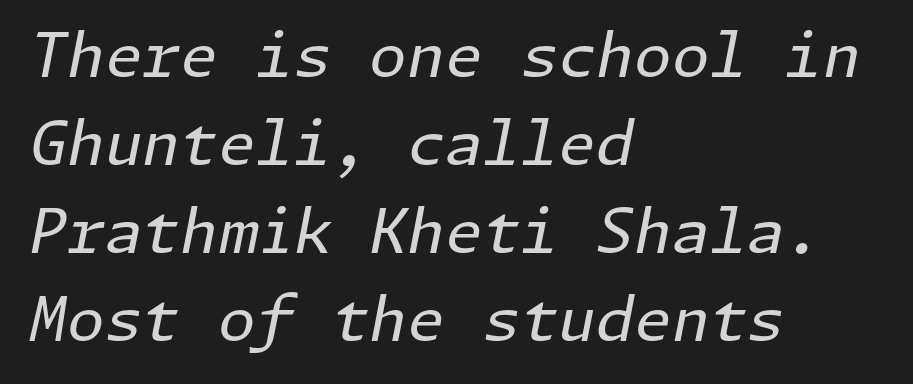
The rendering anchors every line to the left-hand side. Rendered with sloped, italic letterforms. The strokes are not fattened; the text isn't bold. Summary of vertical rhythm: regular, with standard interline spacing. Letters rest on an invisible, unmarked baseline. Inter-character spacing is left at the font's built-in metrics.
